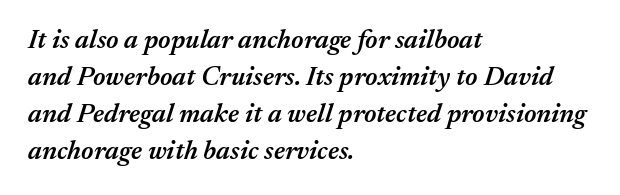
Q: Is the text bold? A: Semi-bold.
Q: Is the text italic (slanted)? A: Yes, it leans right by about 17 degrees.
Q: Is the text underlined? A: No.
Q: How is the paragraph aligned? A: Left-aligned.
Q: Is the spacing between letters normal or unusually wide? A: Normal.
Q: Is the spacing between lines tight, normal or loose? A: Normal.
